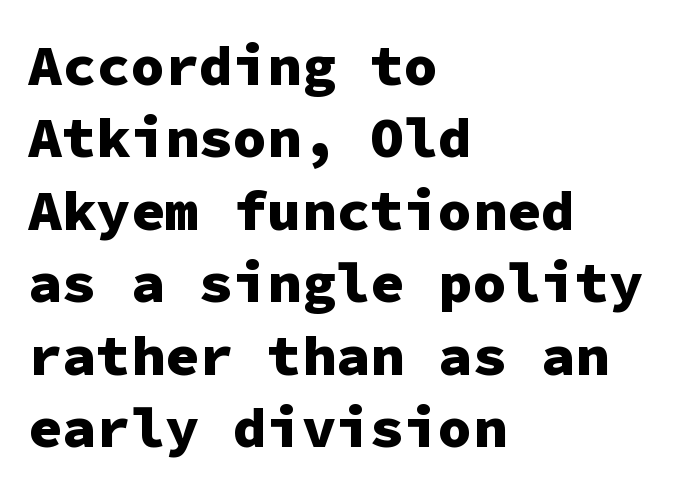
{"serif": "no", "italic": "no", "bold": "yes", "weight": "heavy", "width": "normal", "stroke_contrast": "low", "x_height": "medium", "monospaced": "yes", "underline": "no", "align": "left", "line_spacing": "normal", "line_spacing_ratio": 1.27, "letter_spacing": "normal", "letter_spacing_em": 0.0, "glyph_px": 57}
